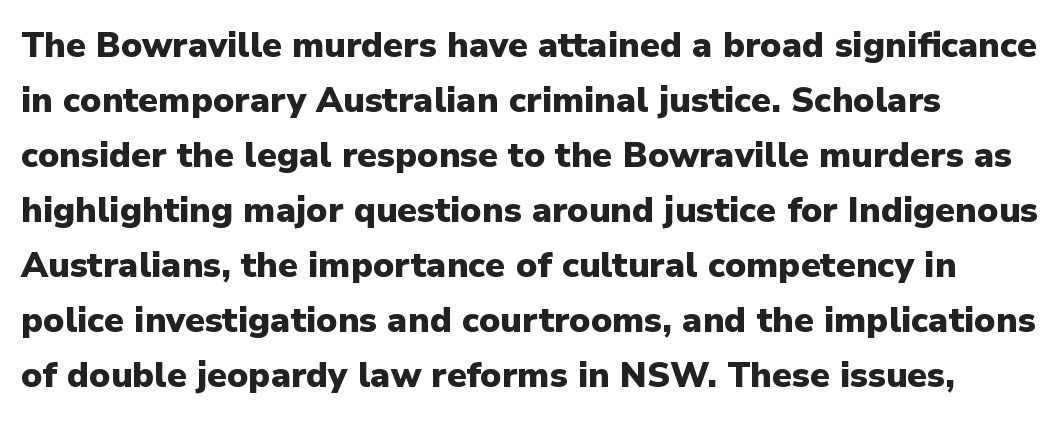
{"serif": "no", "italic": "no", "bold": "yes", "weight": "heavy", "width": "normal", "stroke_contrast": "low", "x_height": "medium", "monospaced": "no", "underline": "no", "line_spacing": "normal", "line_spacing_ratio": 1.57, "letter_spacing": "normal", "letter_spacing_em": 0.0, "glyph_px": 35}
